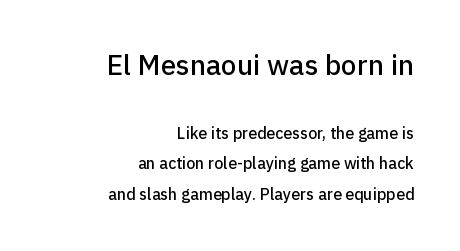
{"serif": "no", "italic": "no", "width": "normal", "stroke_contrast": "low", "x_height": "medium", "monospaced": "no", "underline": "no", "align": "right", "line_spacing": "loose", "line_spacing_ratio": 1.91, "letter_spacing": "normal", "letter_spacing_em": 0.0, "larger_block": "first", "size_ratio": 1.75, "glyph_px": 28}
